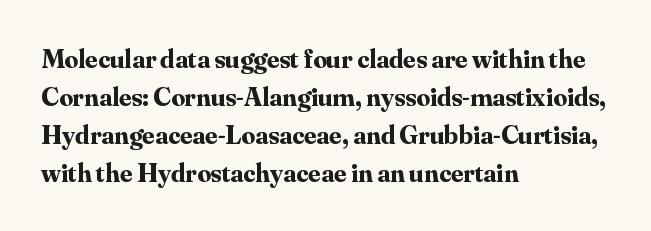
Nothing unusual about the tracking: characters are spaced as the font intends. Glance below the letters and you will spot only blank space. Designer's note — italics off, roman on. Alignment: flush left.
